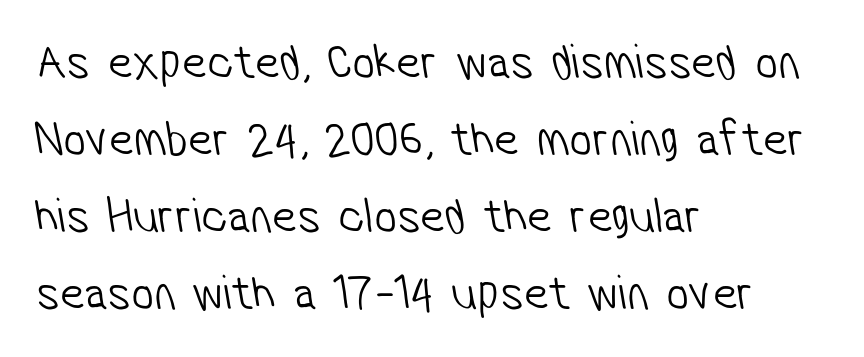
{"serif": "no", "bold": "no", "weight": "light", "width": "condensed", "stroke_contrast": "low", "x_height": "medium", "monospaced": "no", "underline": "no", "align": "left", "line_spacing": "normal", "line_spacing_ratio": 1.54, "letter_spacing": "normal", "letter_spacing_em": 0.0, "glyph_px": 50}
